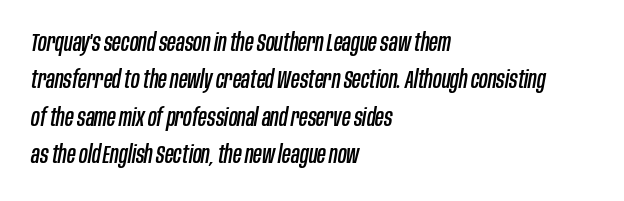
{"italic": "yes", "lean": "right", "slant_degrees": 10, "underline": "no", "align": "left", "line_spacing": "normal", "line_spacing_ratio": 1.56, "letter_spacing": "normal", "letter_spacing_em": 0.0, "glyph_px": 24}
